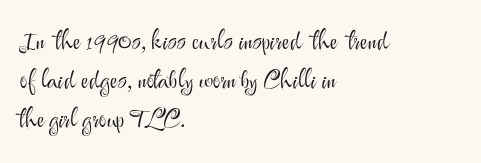
Each new line begins a customary step beneath the previous one. Students, note that the glyphs here touch the page at normal intervals. Letters rest on an invisible, unmarked baseline.
